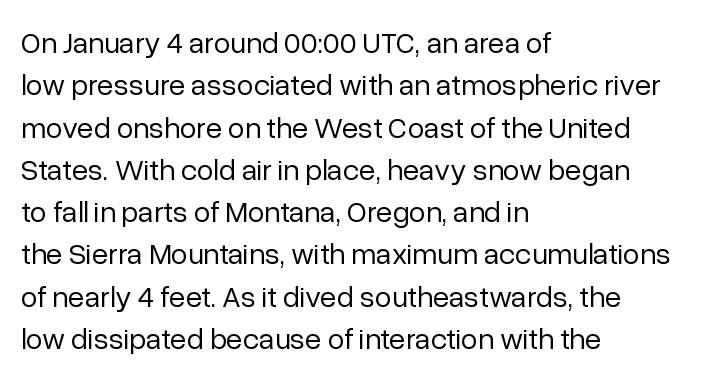
This rendering features lettering with no underline. Each letter keeps its own natural width here, so spacing adapts to shape. This block has exactly the height ordinary leading produces. Unlike a traditional serif, this face leaves its strokes unadorned.
